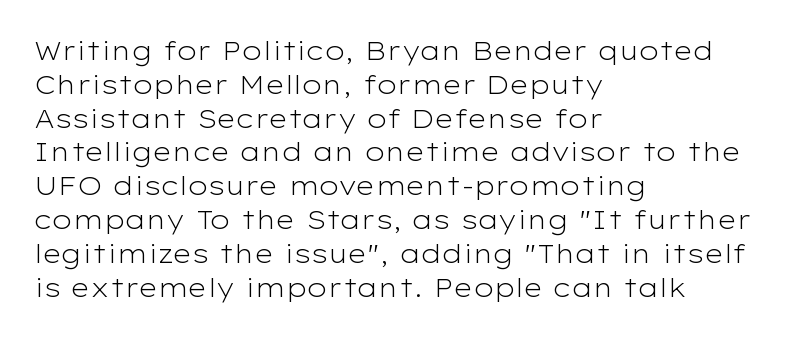
Q: Is the text bold? A: No.
Q: Is the text italic (slanted)? A: No, it is upright.
Q: Is the text underlined? A: No.
Q: How is the paragraph aligned? A: Left-aligned.
Q: Is the spacing between letters normal or unusually wide? A: Normal.
Q: Is the spacing between lines tight, normal or loose? A: Normal.
